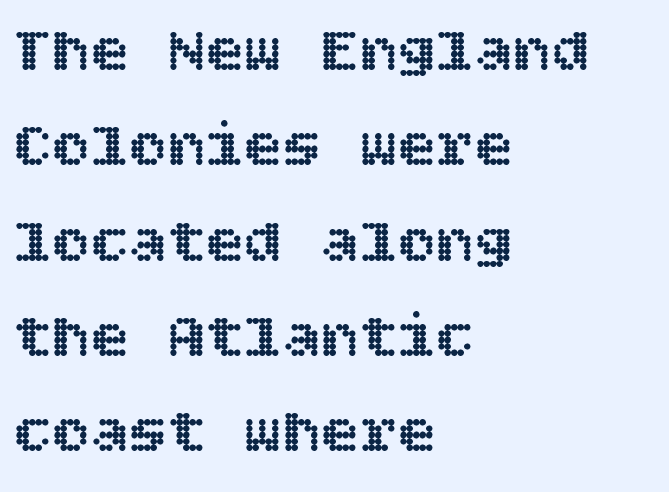
Letter spacing: default. Quick note: interline space is typical. Words float on clear page, feet unadorned. Line starts are locked; line ends wander. The lettering stays uniformly vertical, giving the passage a roman look.
